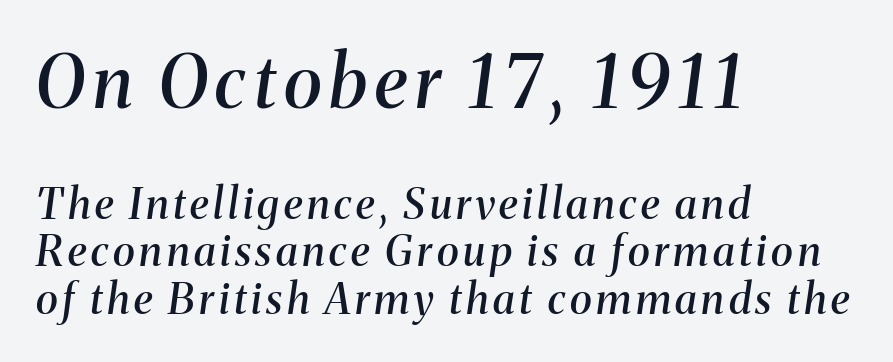
Is this a sans? No — the strokes have serifs. Scale decreases going downward across the two blocks. Every character sits at an angle, as italics do. Typesetter's note: demi weight, one step under bold. Vertically, the passage feels compressed, each row crowding the next.
